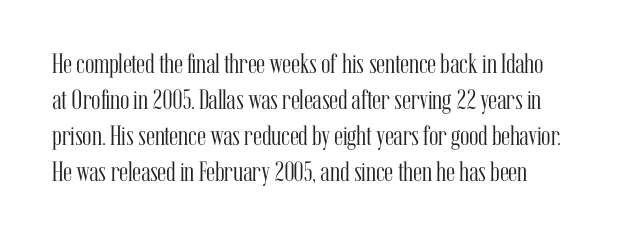
Is there any slant? The stems are plumb. Honestly, there is no underline to notice here at all. I'd call this a serif setting — the letters wear small feet. Is the type heavy? It reads as light-to-regular instead. Students, observe: this is what conventionally led text looks like. Note the varied advance widths — an 'i' is clearly narrower than an 'm'.
